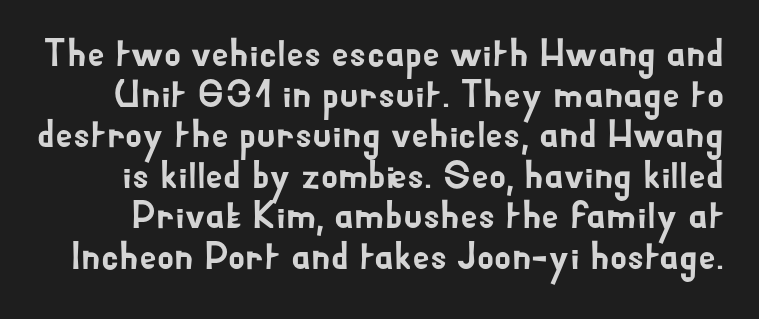
Q: Is the text italic (slanted)? A: No, it is upright.
Q: Is the typeface a serif or a sans-serif typeface? A: Sans-serif.
Q: Is the text underlined? A: No.
Q: Is the spacing between letters normal or unusually wide? A: Normal.
Q: Is the spacing between lines tight, normal or loose? A: Tight.
Q: Width (condensed, normal, or wide)? A: Normal.
Q: Stroke contrast? A: Low.
Q: x-height? A: Small.
Q: Monospaced? A: No.
